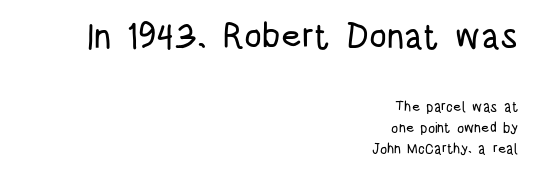
The image shows 35 px condensed sans-serif type, upright; set right-aligned, normal line spacing (1.5x), normal letter spacing, not underlined; the first (top) block is 2.5x larger; low stroke contrast and a large x-height.
